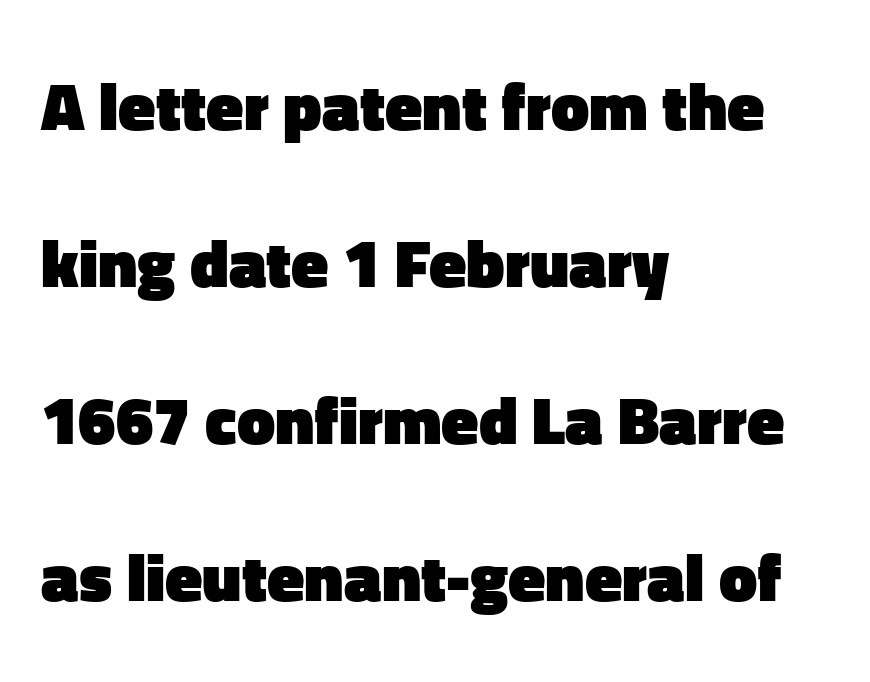
Q: Is the text bold? A: Yes.
Q: Is the text italic (slanted)? A: No, it is upright.
Q: Is the typeface a serif or a sans-serif typeface? A: Sans-serif.
Q: Is the text underlined? A: No.
Q: How is the paragraph aligned? A: Left-aligned.
Q: Is the spacing between letters normal or unusually wide? A: Normal.
Q: Is the spacing between lines tight, normal or loose? A: Loose.
Q: Width (condensed, normal, or wide)? A: Normal.
Q: Stroke contrast? A: Low.
Q: x-height? A: Medium.
Q: Monospaced? A: No.
